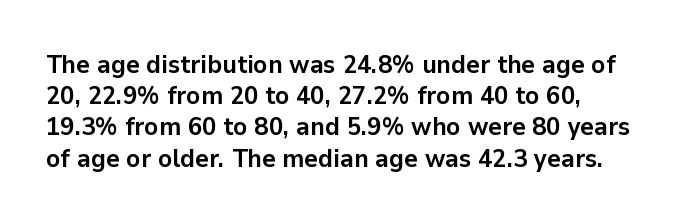
The image shows 26 px bold type, upright; set line spacing 1.2x, normal letter spacing, not underlined.
